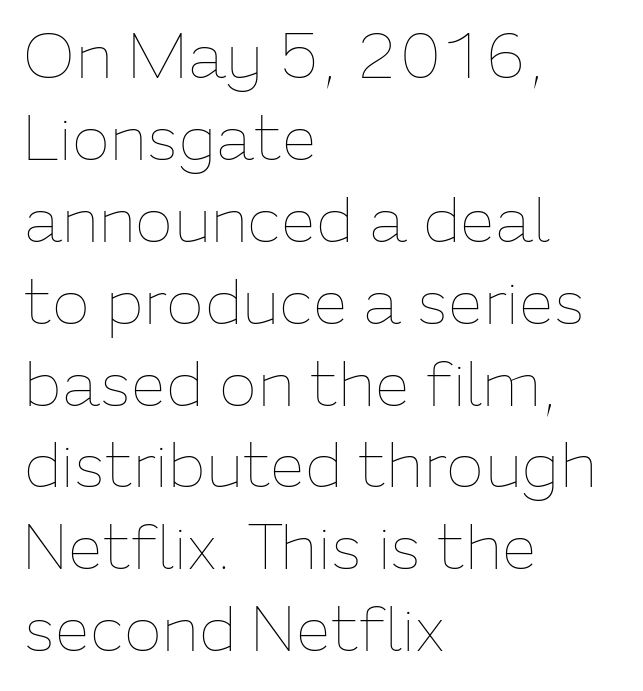
The image shows 63 px thin type, upright; set left-aligned, normal line spacing (1.3x), normal letter spacing, not underlined; low stroke contrast and a medium x-height.
